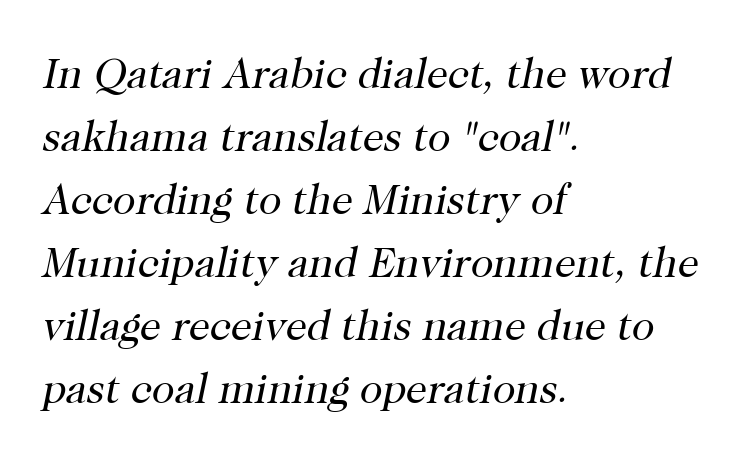
Each letter keeps its own natural width here, so spacing adapts to shape. Nobody touched the tracking dial on this one. Unbolded letterforms with no extra heft. Letters rest on an invisible, unmarked baseline. Small tapered or slab feet sit at the stroke ends, so this counts as serif. Tall strokes in this sample are angled rather than plumb.
